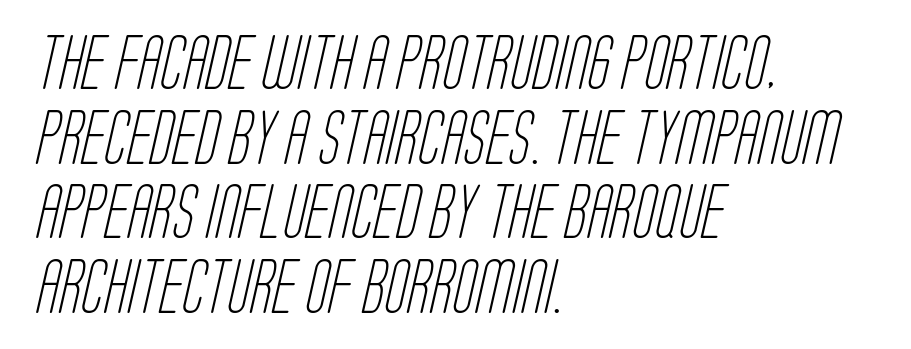
Q: Is the text bold? A: No.
Q: Is the typeface a serif or a sans-serif typeface? A: Sans-serif.
Q: Is the text underlined? A: No.
Q: How is the paragraph aligned? A: Left-aligned.
Q: Is the spacing between letters normal or unusually wide? A: Normal.
Q: Is the spacing between lines tight, normal or loose? A: Normal.
Q: Width (condensed, normal, or wide)? A: Condensed.
Q: Stroke contrast? A: Low.
Q: x-height? A: Large.
Q: Monospaced? A: No.
